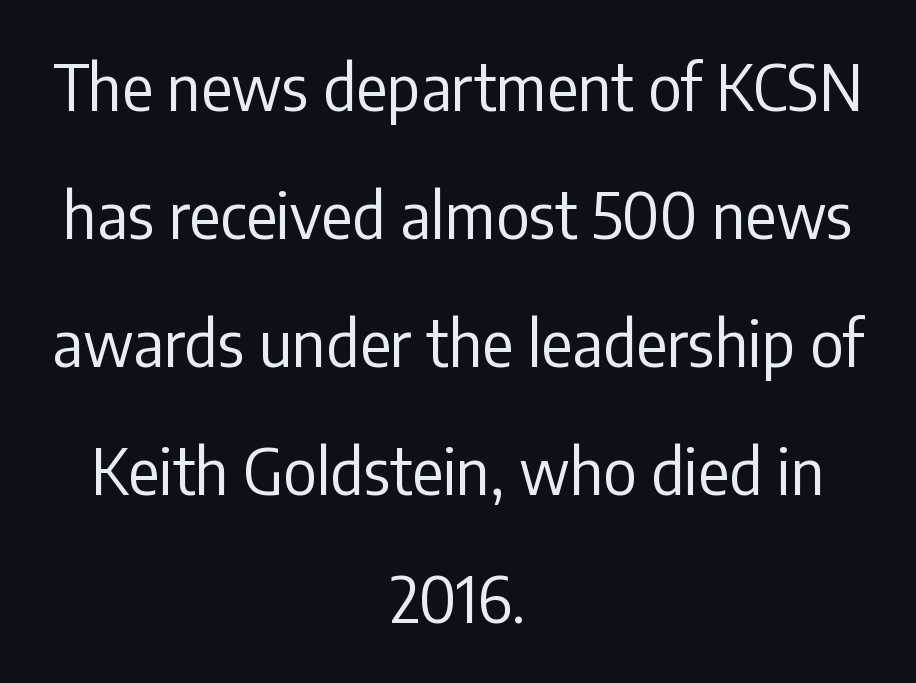
The line texture is even and compact thanks to regular tracking. The block of text is sparse from top to bottom, with ample space between rows. The space beneath each line is pristine and unruled. The strokes carry an ordinary text weight at most. Unlike a traditional serif, this face leaves its strokes unadorned.
